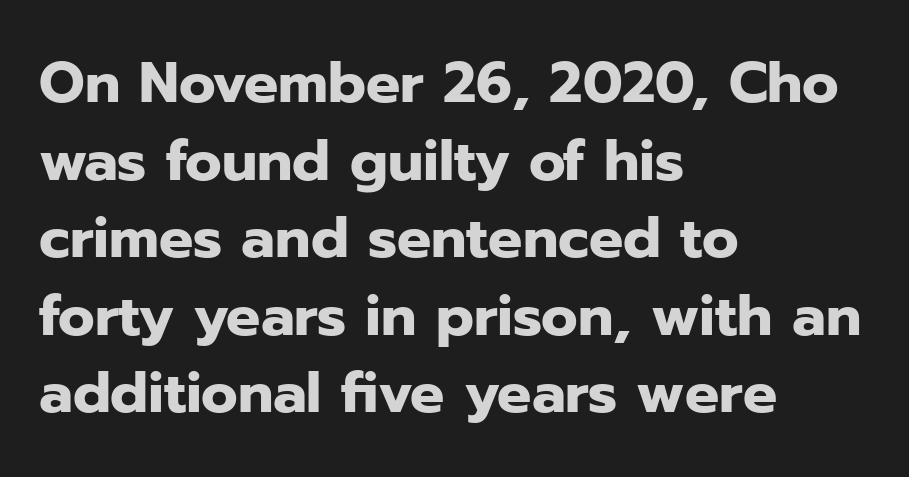
{"serif": "no", "italic": "no", "bold": "yes", "weight": "heavy", "width": "normal", "stroke_contrast": "low", "x_height": "medium", "monospaced": "no", "underline": "no", "align": "left", "line_spacing": "normal", "line_spacing_ratio": 1.36, "letter_spacing": "normal", "letter_spacing_em": 0.0, "glyph_px": 57}
